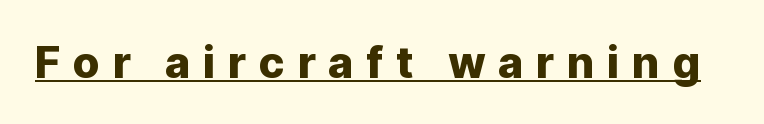
The image shows 44 px sans-serif type, upright; set unusually wide letter spacing (+0.28 em), underlined; low stroke contrast and a medium x-height.
